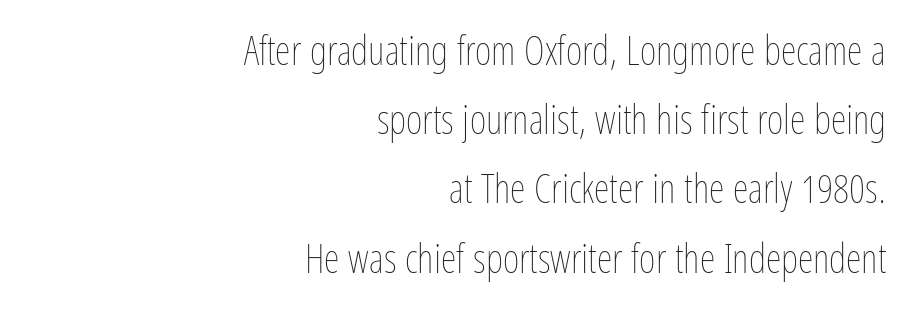
The image shows 40 px thin, condensed type, upright; set right-aligned, line spacing 1.73x, normal letter spacing, not underlined; low stroke contrast and a medium x-height.
